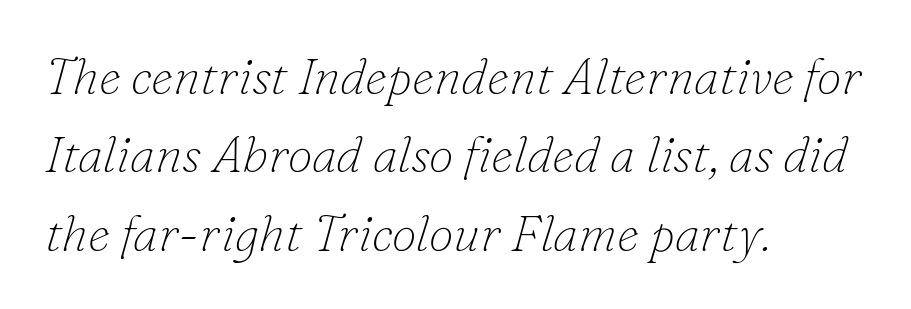
Q: Is the text bold? A: No.
Q: Is the text italic (slanted)? A: Yes, it leans right by about 16 degrees.
Q: Is the typeface a serif or a sans-serif typeface? A: Serif.
Q: Is the text underlined? A: No.
Q: How is the paragraph aligned? A: Left-aligned.
Q: Is the spacing between letters normal or unusually wide? A: Normal.
Q: Is the spacing between lines tight, normal or loose? A: Normal.
Q: Width (condensed, normal, or wide)? A: Normal.
Q: Stroke contrast? A: Low.
Q: x-height? A: Small.
Q: Monospaced? A: No.
